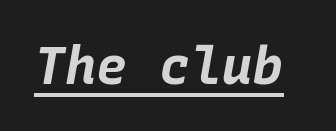
You could count columns in this text — the font is strictly monospaced. Caption: lettering with a line underneath. Does the lettering tilt? It does — this is italic. The tracking reads as untouched default to a designer's eye. These words are printed bold, with thick strokes throughout.
